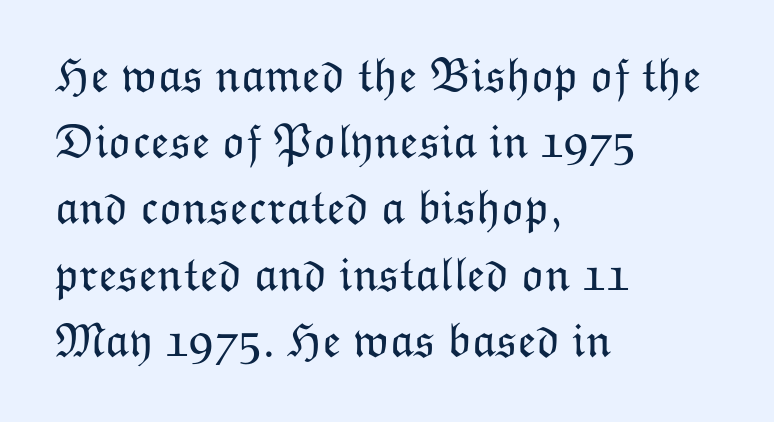
Q: Is the text bold? A: No.
Q: Is the text italic (slanted)? A: No, it is upright.
Q: Is the text underlined? A: No.
Q: How is the paragraph aligned? A: Left-aligned.
Q: Is the spacing between letters normal or unusually wide? A: Normal.
Q: Is the spacing between lines tight, normal or loose? A: Normal.
Q: Width (condensed, normal, or wide)? A: Normal.
Q: Stroke contrast? A: Low.
Q: x-height? A: Medium.
Q: Monospaced? A: No.
